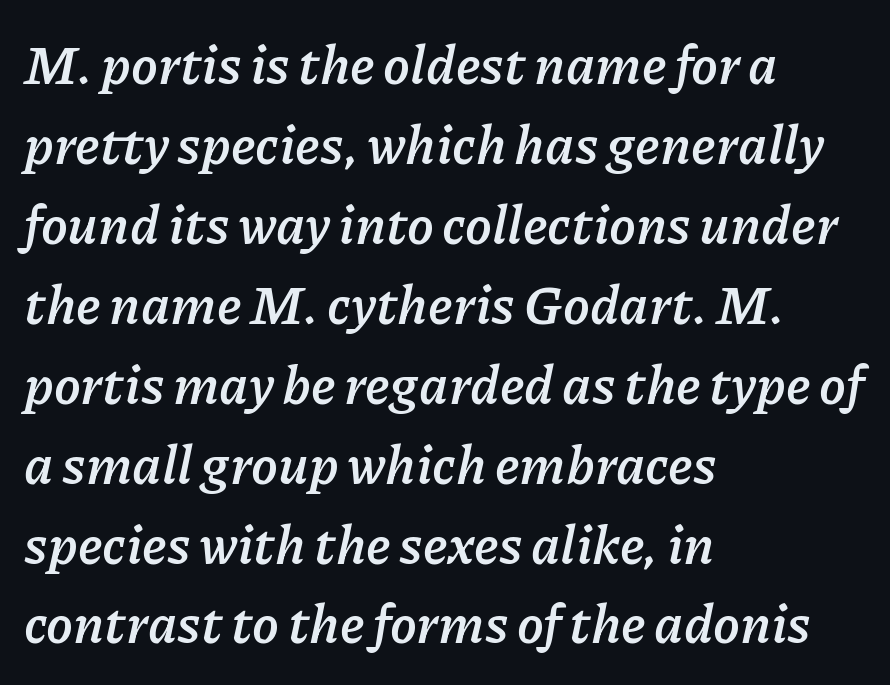
The image shows 54 px semibold type, italic (leaning right); set left-aligned, normal line spacing (1.48x), normal letter spacing, not underlined; low stroke contrast and a medium x-height.
